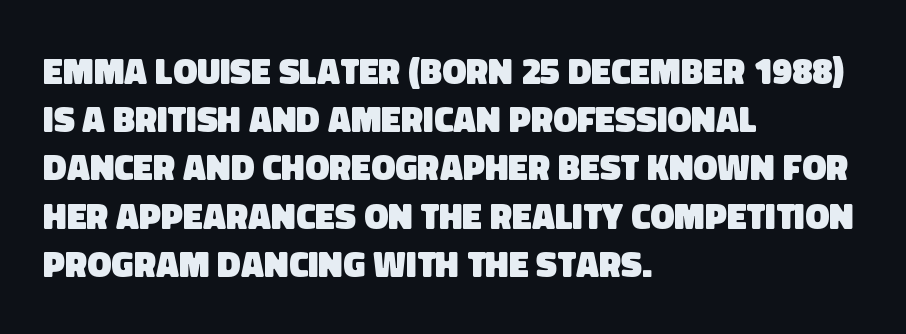
You can tell from the bare stems that sans-serif type was used. Tracking value appears to be zero — textbook default spacing. Baseline-to-baseline distance is the conventional proportion of letter height. You could not count columns in this text — the font is proportionally spaced.
